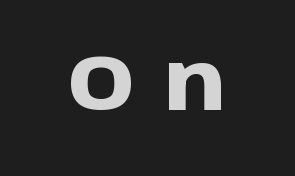
Q: Is the text bold? A: Yes.
Q: Is the text italic (slanted)? A: No, it is upright.
Q: Is the typeface a serif or a sans-serif typeface? A: Sans-serif.
Q: Is the text underlined? A: No.
Q: Is the spacing between letters normal or unusually wide? A: Unusually wide.
Q: Width (condensed, normal, or wide)? A: Normal.
Q: Stroke contrast? A: Low.
Q: x-height? A: Large.
Q: Monospaced? A: No.
